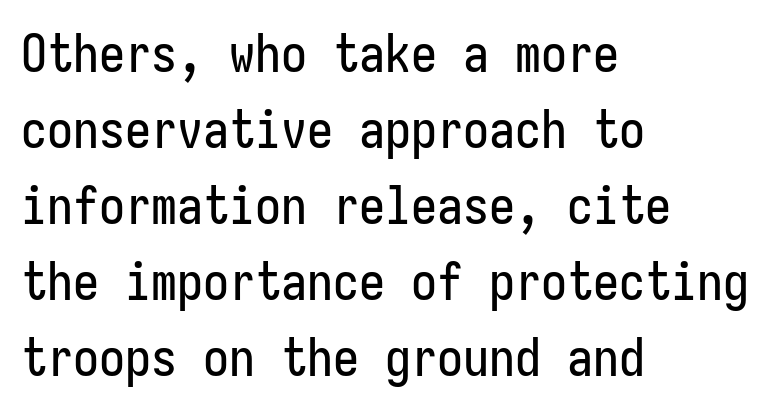
Summary of vertical rhythm: regular, with standard interline spacing. The space beneath each line is pristine and unruled. Font category for this specimen: sans-serif. The rag falls on the right side of this text block.
